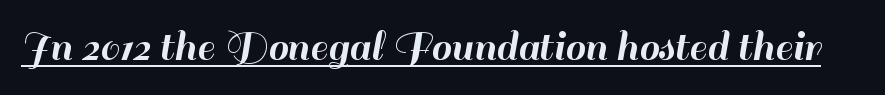
The image shows 45 px sans-serif type; set normal letter spacing, underlined; high stroke contrast and a small x-height.
